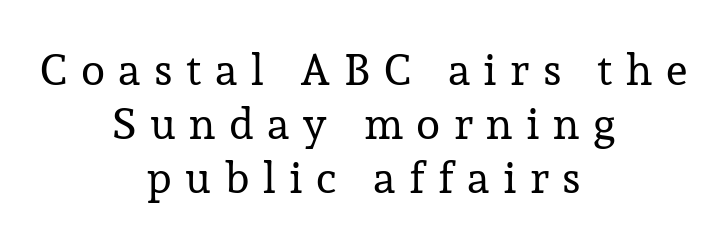
The face looks like a standard text weight, possibly lighter. The gap between lines stays unmarked. Look at the bottom of the vertical strokes: they flare into serifs here. Does the copy run flush right? No — it is centered line by line. The rendering uses natural spacing where letterforms have individual widths. The lettering stays uniformly vertical, giving the passage a roman look.
